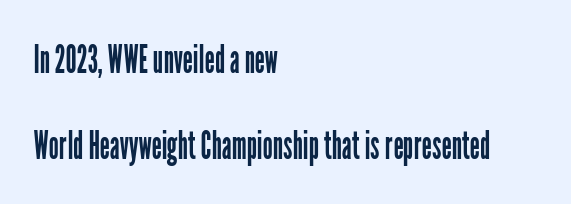
The image shows 40 px regular-weight, condensed sans-serif type, upright; set left-aligned, loose line spacing (2.14x), normal letter spacing, not underlined; low stroke contrast and a medium x-height.
